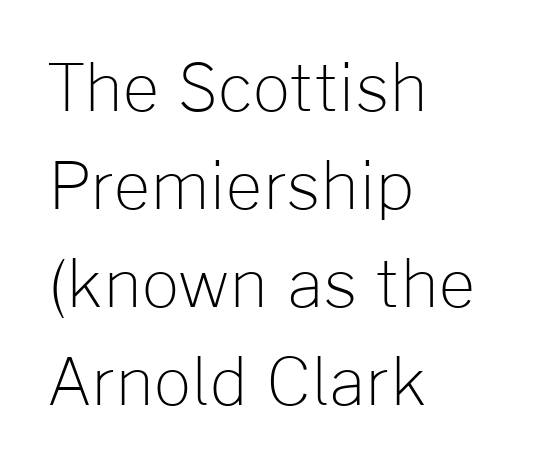
The image shows 65 px light sans-serif type, upright; set left-aligned, normal line spacing (1.51x), normal letter spacing, not underlined; low stroke contrast and a medium x-height.
